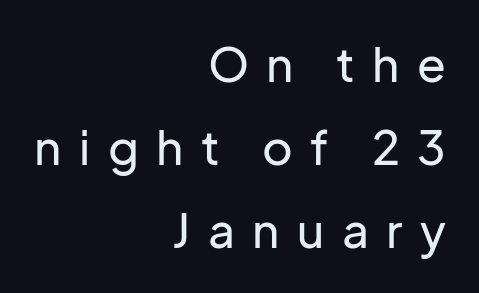
The lines in this sample share a right terminus and differ only in where they begin. If you drew a line through each stem, it would be perfectly vertical. The face used here is proportionally spaced, like ordinary book or web type. The text was rendered using a sans face with plain stroke endings.
